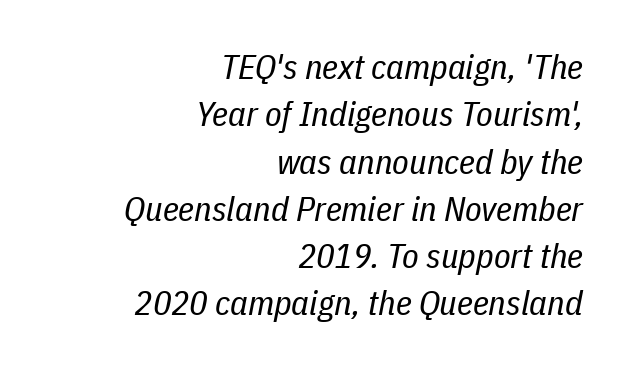
Q: Is the text bold? A: No.
Q: Is the text italic (slanted)? A: Yes, it leans right by about 11 degrees.
Q: Is the text underlined? A: No.
Q: How is the paragraph aligned? A: Right-aligned.
Q: Is the spacing between letters normal or unusually wide? A: Normal.
Q: Is the spacing between lines tight, normal or loose? A: Normal.
Q: Width (condensed, normal, or wide)? A: Condensed.
Q: Stroke contrast? A: Low.
Q: x-height? A: Medium.
Q: Monospaced? A: No.
